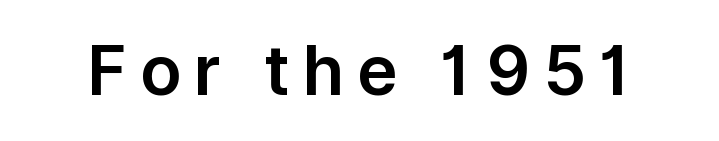
Q: Is the text italic (slanted)? A: No, it is upright.
Q: Is the typeface a serif or a sans-serif typeface? A: Sans-serif.
Q: Is the text underlined? A: No.
Q: Width (condensed, normal, or wide)? A: Normal.
Q: Stroke contrast? A: Low.
Q: x-height? A: Medium.
Q: Monospaced? A: No.
